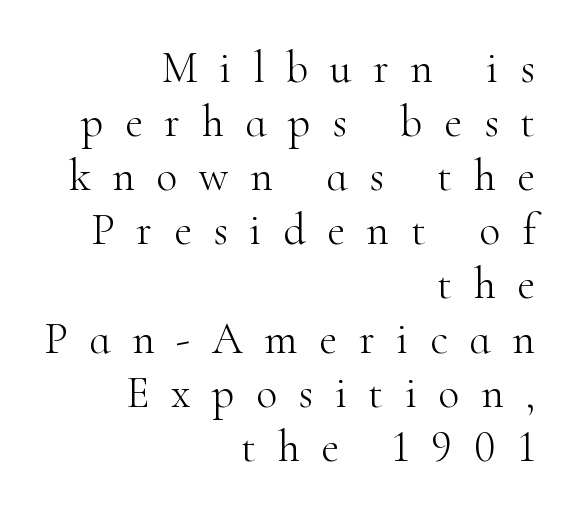
Q: Is the text bold? A: No.
Q: Is the text italic (slanted)? A: No, it is upright.
Q: Is the typeface a serif or a sans-serif typeface? A: Serif.
Q: Is the text underlined? A: No.
Q: How is the paragraph aligned? A: Right-aligned.
Q: Is the spacing between letters normal or unusually wide? A: Unusually wide.
Q: Width (condensed, normal, or wide)? A: Normal.
Q: Stroke contrast? A: High.
Q: x-height? A: Small.
Q: Monospaced? A: No.
